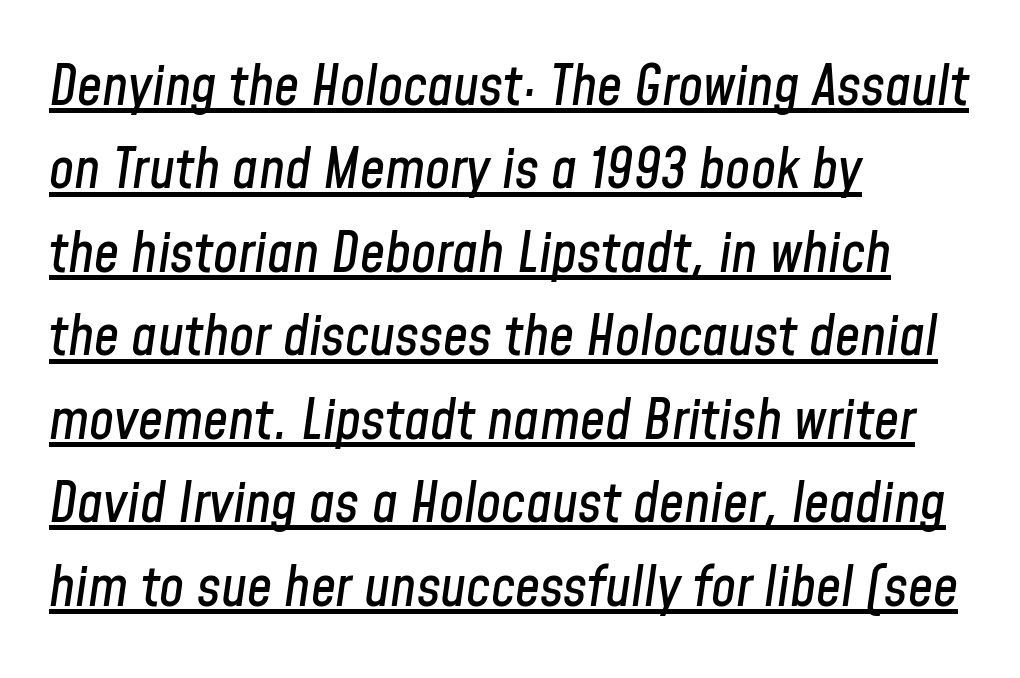
{"italic": "yes", "lean": "right", "slant_degrees": 8, "width": "condensed", "stroke_contrast": "low", "x_height": "medium", "monospaced": "no", "underline": "yes", "align": "left", "line_spacing": "normal", "line_spacing_ratio": 1.49, "letter_spacing": "normal", "letter_spacing_em": 0.0, "glyph_px": 56}
